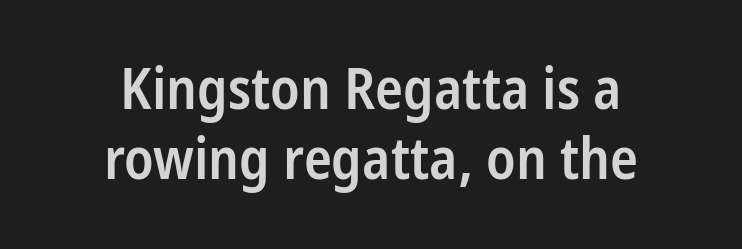
{"serif": "no", "italic": "no", "bold": "semi", "weight": "semibold", "width": "condensed", "stroke_contrast": "low", "x_height": "medium", "monospaced": "no", "underline": "no", "align": "center", "line_spacing_ratio": 1.2, "letter_spacing": "normal", "letter_spacing_em": 0.0, "glyph_px": 58}
